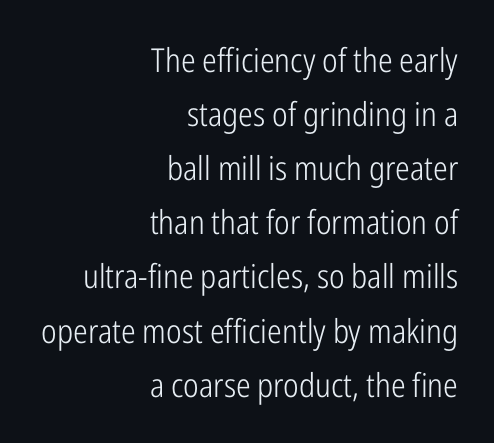
Characters remain perfectly vertical along every line. Think standard paragraph weight, or any step lighter than that. The letters advance in unequal steps, a hallmark of proportional type. Casual observation: everything's shoved over to the right. Summary of vertical rhythm: regular, with standard interline spacing.
